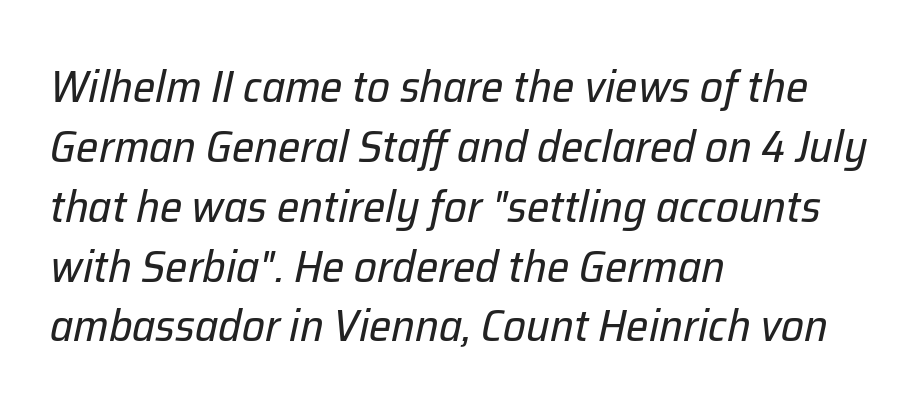
The image shows 45 px regular-weight type, italic (leaning right); set left-aligned, normal line spacing (1.33x), normal letter spacing, not underlined; low stroke contrast and a medium x-height.
